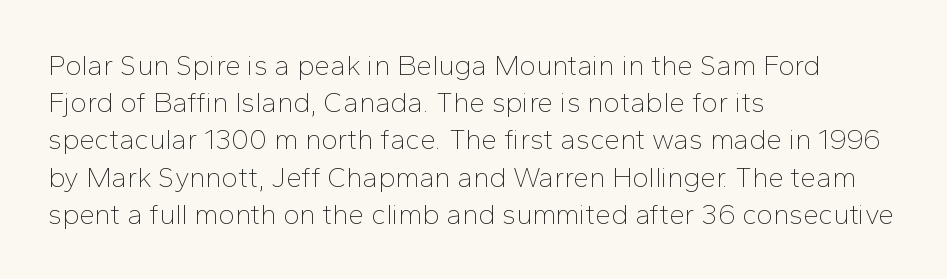
Q: Is the text bold? A: No.
Q: Is the text italic (slanted)? A: No, it is upright.
Q: Is the typeface a serif or a sans-serif typeface? A: Sans-serif.
Q: Is the text underlined? A: No.
Q: How is the paragraph aligned? A: Left-aligned.
Q: Is the spacing between letters normal or unusually wide? A: Normal.
Q: Is the spacing between lines tight, normal or loose? A: Normal.
Q: Width (condensed, normal, or wide)? A: Normal.
Q: Stroke contrast? A: Low.
Q: x-height? A: Medium.
Q: Monospaced? A: No.
